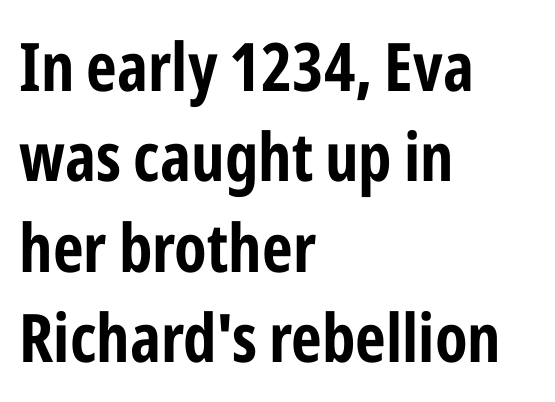
Q: Is the text bold? A: Yes.
Q: Is the text italic (slanted)? A: No, it is upright.
Q: Is the typeface a serif or a sans-serif typeface? A: Sans-serif.
Q: Is the text underlined? A: No.
Q: How is the paragraph aligned? A: Left-aligned.
Q: Is the spacing between letters normal or unusually wide? A: Normal.
Q: Is the spacing between lines tight, normal or loose? A: Normal.
Q: Width (condensed, normal, or wide)? A: Condensed.
Q: Stroke contrast? A: Low.
Q: x-height? A: Medium.
Q: Monospaced? A: No.
